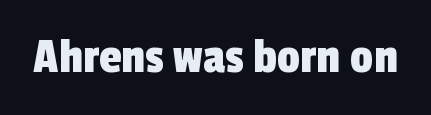
Q: Is the typeface a serif or a sans-serif typeface? A: Sans-serif.
Q: Is the text underlined? A: No.
Q: Is the spacing between letters normal or unusually wide? A: Normal.
Q: Width (condensed, normal, or wide)? A: Condensed.
Q: x-height? A: Medium.
Q: Monospaced? A: No.
